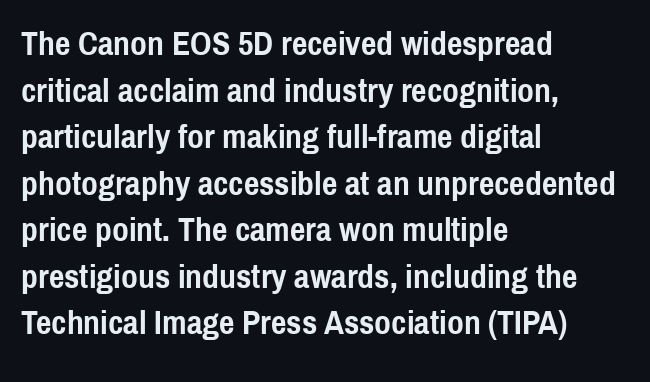
The image shows 34 px semibold, condensed sans-serif type, upright; set left-aligned, normal line spacing (1.37x), normal letter spacing, not underlined; a medium x-height.
